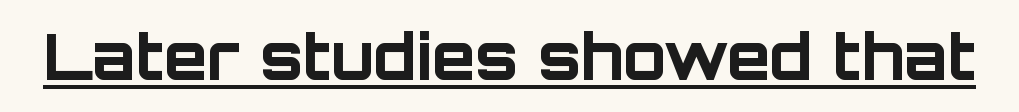
Q: Is the text bold? A: Yes.
Q: Is the text italic (slanted)? A: No, it is upright.
Q: Is the typeface a serif or a sans-serif typeface? A: Sans-serif.
Q: Is the text underlined? A: Yes.
Q: Is the spacing between letters normal or unusually wide? A: Normal.
Q: Width (condensed, normal, or wide)? A: Normal.
Q: Stroke contrast? A: Low.
Q: x-height? A: Large.
Q: Monospaced? A: No.
